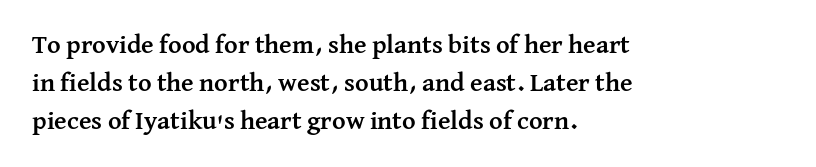
Q: Is the text bold? A: Yes.
Q: Is the text italic (slanted)? A: No, it is upright.
Q: Is the text underlined? A: No.
Q: How is the paragraph aligned? A: Left-aligned.
Q: Is the spacing between letters normal or unusually wide? A: Normal.
Q: Is the spacing between lines tight, normal or loose? A: Normal.
